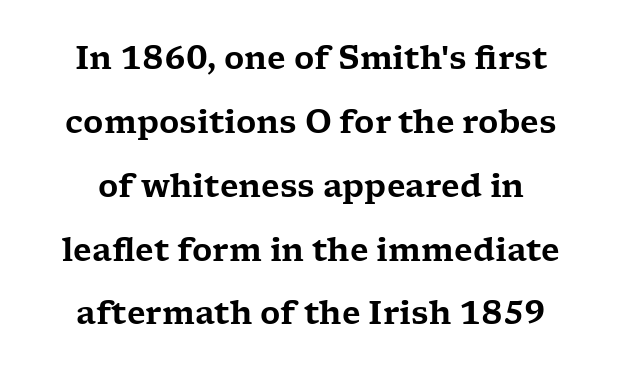
The image shows 31 px wide serif type, upright; set loose line spacing (2.06x), normal letter spacing, not underlined; low stroke contrast and a medium x-height.
